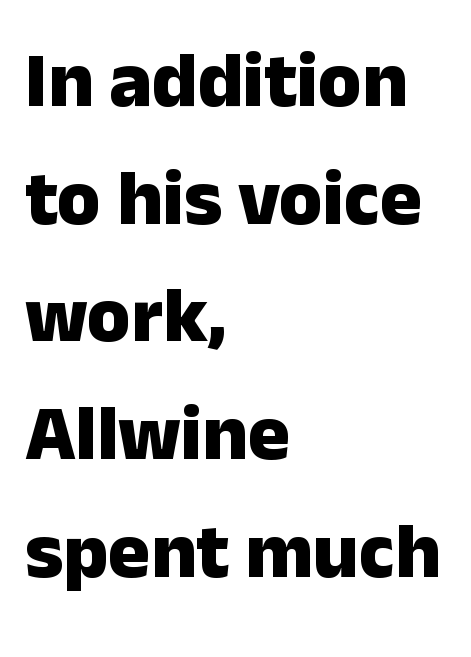
{"serif": "no", "italic": "no", "bold": "yes", "weight": "heavy", "width": "normal", "stroke_contrast": "low", "x_height": "medium", "monospaced": "no", "underline": "no", "align": "left", "line_spacing": "normal", "line_spacing_ratio": 1.49, "letter_spacing": "normal", "letter_spacing_em": 0.0, "glyph_px": 79}
